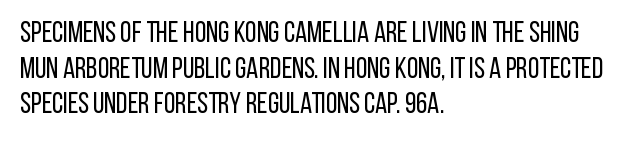
{"serif": "no", "italic": "no", "bold": "no", "weight": "regular", "width": "condensed", "stroke_contrast": "low", "x_height": "large", "monospaced": "no", "underline": "no", "align": "left", "line_spacing_ratio": 1.23, "letter_spacing": "normal", "letter_spacing_em": 0.0, "glyph_px": 29}
